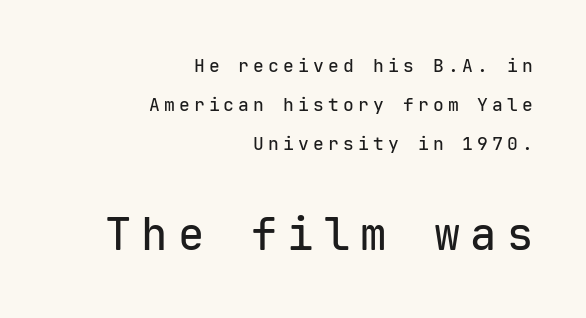
Q: Is the text italic (slanted)? A: No, it is upright.
Q: Is the typeface a serif or a sans-serif typeface? A: Sans-serif.
Q: Is the text underlined? A: No.
Q: How is the paragraph aligned? A: Right-aligned.
Q: Is the spacing between letters normal or unusually wide? A: Unusually wide.
Q: Is the spacing between lines tight, normal or loose? A: Loose.
Q: Which block of text is set in a larger size, the first (top) or the second (bottom)? A: The second (bottom) one.
Q: Width (condensed, normal, or wide)? A: Normal.
Q: Stroke contrast? A: Low.
Q: x-height? A: Medium.
Q: Monospaced? A: Yes.
